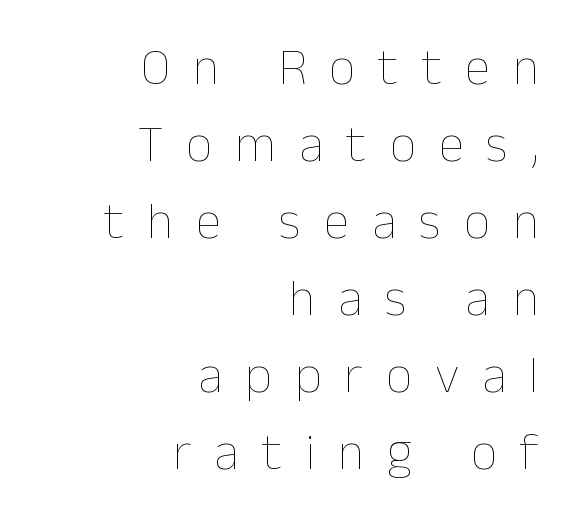
No italicization has been applied; the sample stays upright. In CSS terms this would be text-align: right. Any mark beneath the type? The region is blank. Someone cranked the tracking dial way up on this one. Looks like regular typesetting: each glyph gets only the width it needs. Does the leading feel generous? No, just average.
